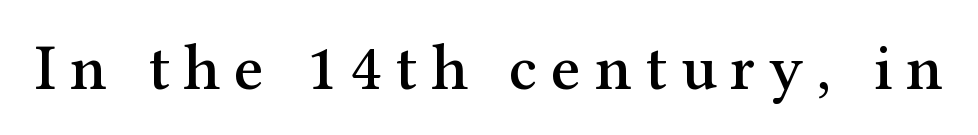
Examine the stroke ends and you'll spot serifs. You could not count columns in this text — the font is proportionally spaced. Honestly, the letter spacing is so wide it's the main thing you notice. Rule under the text: the space is simply empty.
